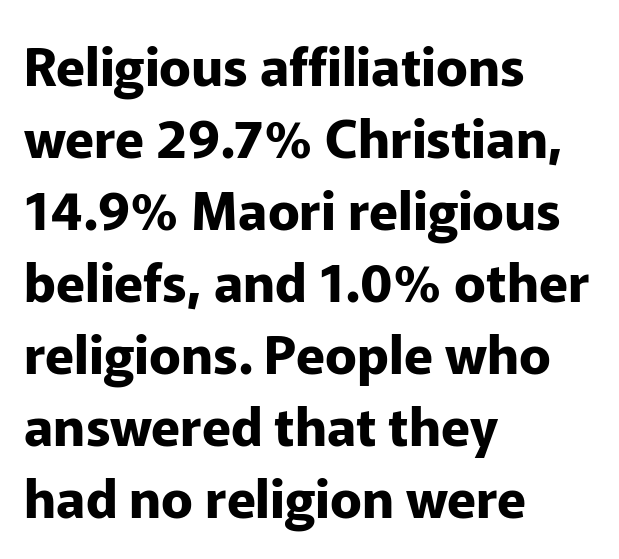
The image shows 53 px bold sans-serif type, upright; set left-aligned, normal line spacing (1.36x), normal letter spacing, not underlined; low stroke contrast and a medium x-height.
